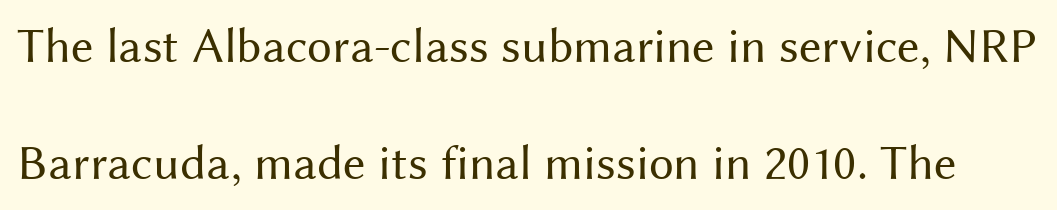
The image shows 50 px regular-weight sans-serif type, upright; set loose line spacing (2.35x), normal letter spacing, not underlined; medium stroke contrast and a medium x-height.
